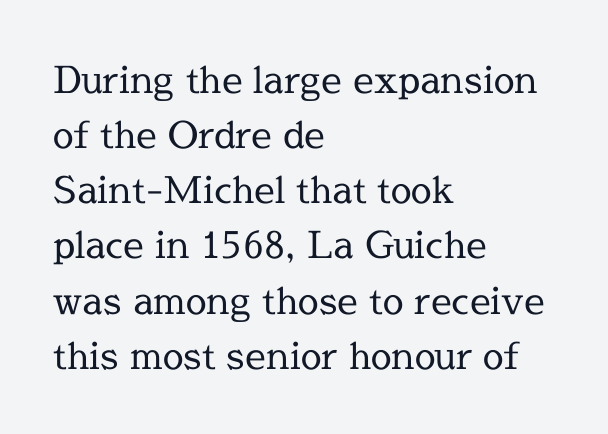
Q: Is the text bold? A: No.
Q: Is the text italic (slanted)? A: No, it is upright.
Q: Is the typeface a serif or a sans-serif typeface? A: Serif.
Q: Is the text underlined? A: No.
Q: How is the paragraph aligned? A: Left-aligned.
Q: Is the spacing between letters normal or unusually wide? A: Normal.
Q: Is the spacing between lines tight, normal or loose? A: Normal.
Q: Width (condensed, normal, or wide)? A: Normal.
Q: x-height? A: Medium.
Q: Monospaced? A: No.
